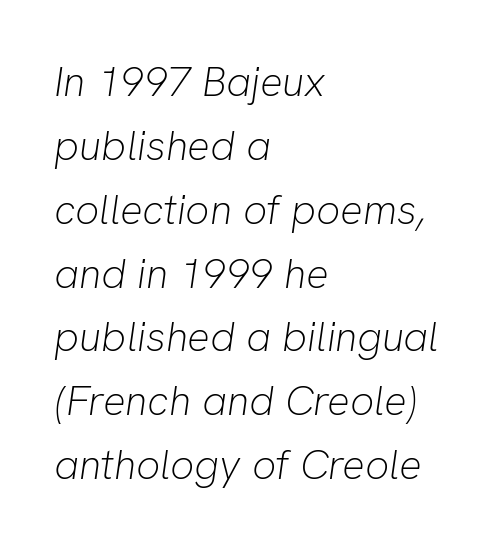
There is no visible air inserted between adjacent glyphs. Varying glyph widths throughout — classic text-font behaviour. Would a proofreader flag this as italicized? Yes. The weight would be labelled regular, book, light, or lighter still. Students, observe: this is what conventionally led text looks like.
